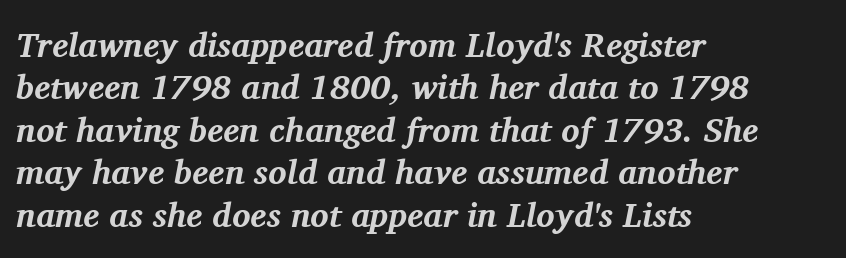
{"serif": "yes", "italic": "yes", "lean": "right", "slant_degrees": 11, "bold": "yes", "weight": "bold", "width": "normal", "stroke_contrast": "medium", "x_height": "medium", "monospaced": "no", "underline": "no", "align": "left", "line_spacing": "normal", "line_spacing_ratio": 1.25, "letter_spacing": "normal", "letter_spacing_em": 0.0, "glyph_px": 34}
